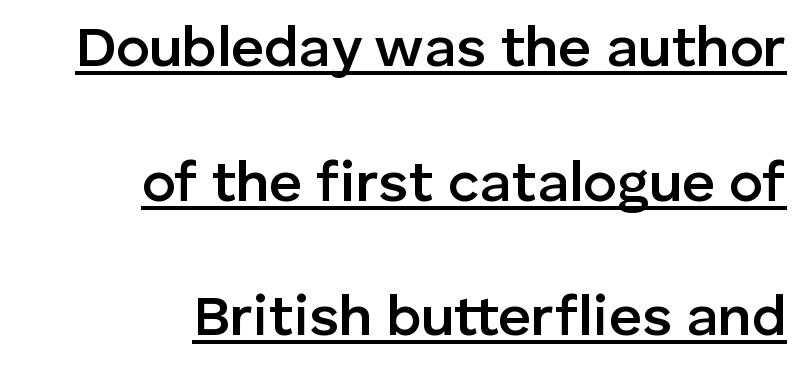
Q: Is the text bold? A: Semi-bold.
Q: Is the text italic (slanted)? A: No, it is upright.
Q: Is the typeface a serif or a sans-serif typeface? A: Sans-serif.
Q: Is the text underlined? A: Yes.
Q: How is the paragraph aligned? A: Right-aligned.
Q: Is the spacing between letters normal or unusually wide? A: Normal.
Q: Is the spacing between lines tight, normal or loose? A: Loose.
Q: Width (condensed, normal, or wide)? A: Normal.
Q: Stroke contrast? A: Low.
Q: x-height? A: Medium.
Q: Monospaced? A: No.
